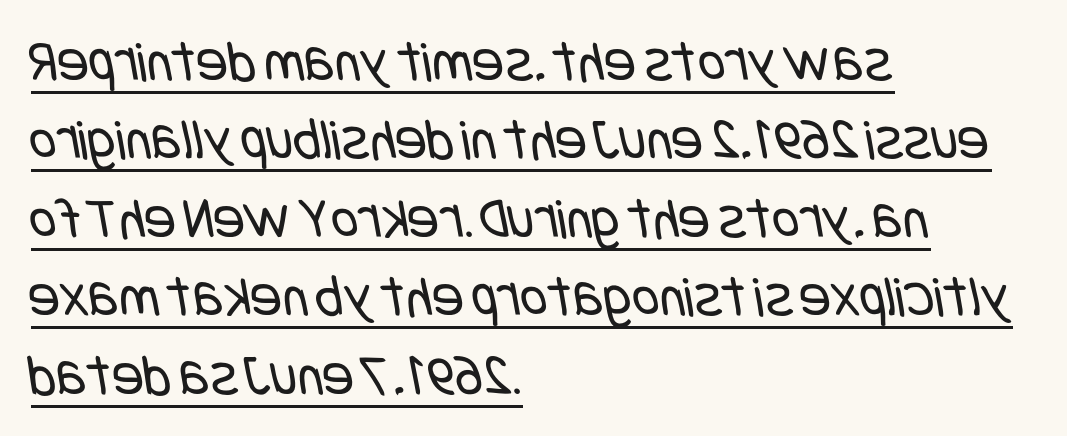
{"serif": "no", "bold": "no", "weight": "regular", "width": "condensed", "stroke_contrast": "low", "x_height": "large", "underline": "yes", "align": "left", "line_spacing": "normal", "line_spacing_ratio": 1.33, "letter_spacing": "normal", "letter_spacing_em": 0.0, "glyph_px": 59}
